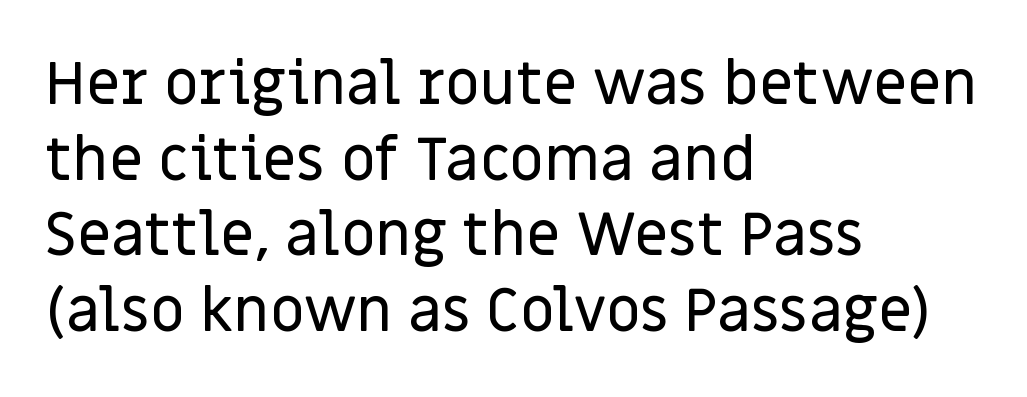
Q: Is the text italic (slanted)? A: No, it is upright.
Q: Is the typeface a serif or a sans-serif typeface? A: Sans-serif.
Q: Is the text underlined? A: No.
Q: How is the paragraph aligned? A: Left-aligned.
Q: Is the spacing between letters normal or unusually wide? A: Normal.
Q: Is the spacing between lines tight, normal or loose? A: Normal.
Q: Width (condensed, normal, or wide)? A: Normal.
Q: Stroke contrast? A: Low.
Q: x-height? A: Large.
Q: Monospaced? A: No.
